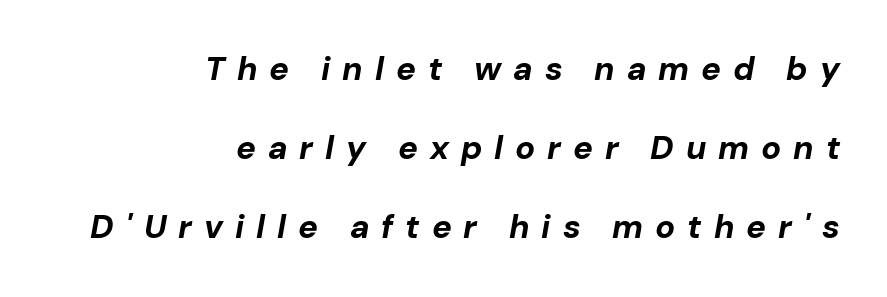
Q: Is the text bold? A: Yes.
Q: Is the text italic (slanted)? A: Yes, it leans right by about 10 degrees.
Q: Is the text underlined? A: No.
Q: How is the paragraph aligned? A: Right-aligned.
Q: Is the spacing between letters normal or unusually wide? A: Unusually wide.
Q: Is the spacing between lines tight, normal or loose? A: Loose.
Q: Width (condensed, normal, or wide)? A: Normal.
Q: Stroke contrast? A: Low.
Q: x-height? A: Medium.
Q: Monospaced? A: No.
